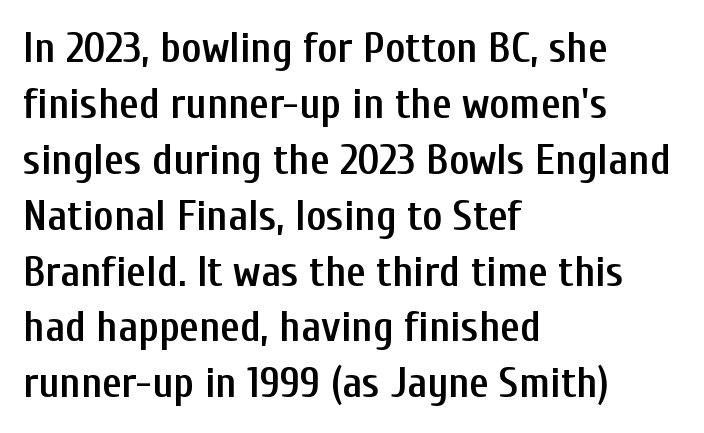
{"serif": "no", "italic": "no", "bold": "semi", "weight": "semibold", "width": "condensed", "stroke_contrast": "low", "x_height": "medium", "monospaced": "no", "underline": "no", "align": "left", "line_spacing": "normal", "line_spacing_ratio": 1.3, "letter_spacing": "normal", "letter_spacing_em": 0.0, "glyph_px": 43}
